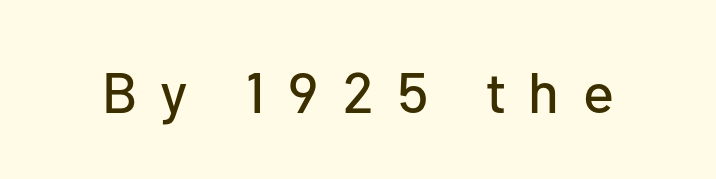
Q: Is the text italic (slanted)? A: No, it is upright.
Q: Is the typeface a serif or a sans-serif typeface? A: Sans-serif.
Q: Is the text underlined? A: No.
Q: Is the spacing between letters normal or unusually wide? A: Unusually wide.
Q: Width (condensed, normal, or wide)? A: Normal.
Q: Stroke contrast? A: Low.
Q: x-height? A: Medium.
Q: Monospaced? A: No.
